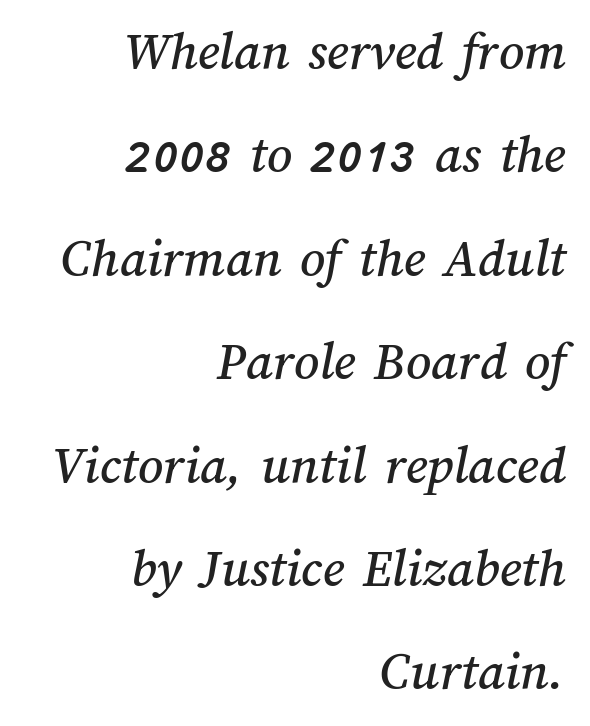
The ragged edge is on the left, which tells us the setting is flush right. Think of a printed novel: that variable character pitch is what you see here. Anything drawn beneath the words? Only blank space. Spacing between characters is what you'd get straight out of the box.
